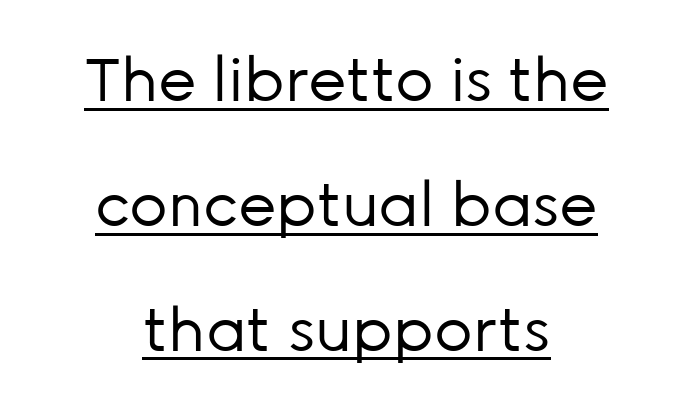
Q: Is the text bold? A: No.
Q: Is the text italic (slanted)? A: No, it is upright.
Q: Is the typeface a serif or a sans-serif typeface? A: Sans-serif.
Q: Is the text underlined? A: Yes.
Q: How is the paragraph aligned? A: Centered.
Q: Is the spacing between letters normal or unusually wide? A: Normal.
Q: Is the spacing between lines tight, normal or loose? A: Loose.
Q: Width (condensed, normal, or wide)? A: Normal.
Q: Stroke contrast? A: Low.
Q: x-height? A: Medium.
Q: Monospaced? A: No.
